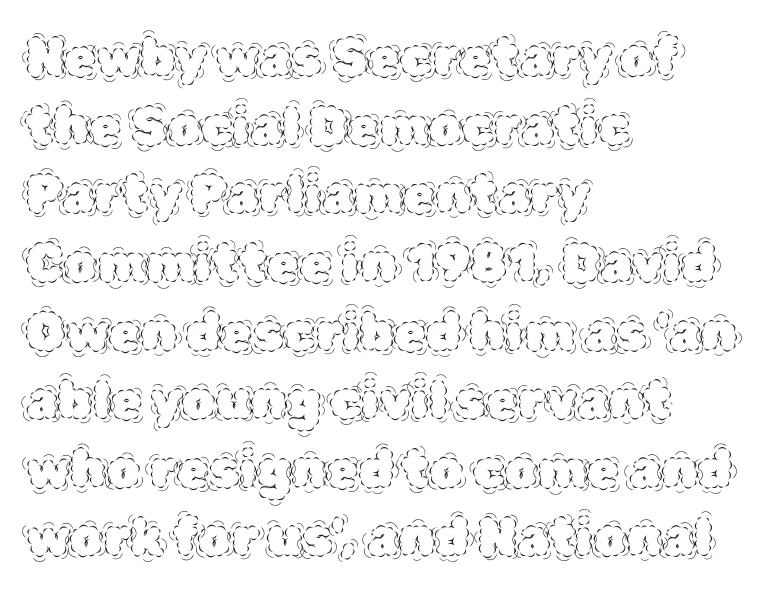
Q: Is the text bold? A: No.
Q: Is the text italic (slanted)? A: No, it is upright.
Q: Is the text underlined? A: No.
Q: How is the paragraph aligned? A: Left-aligned.
Q: Is the spacing between letters normal or unusually wide? A: Normal.
Q: Is the spacing between lines tight, normal or loose? A: Normal.
Q: Width (condensed, normal, or wide)? A: Normal.
Q: x-height? A: Large.
Q: Monospaced? A: No.
